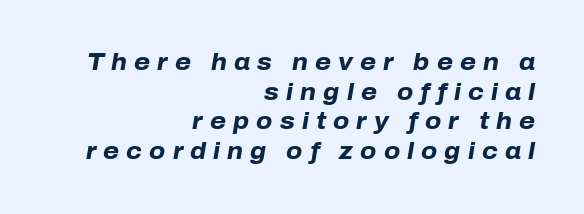
The image shows 23 px bold type, italic (leaning right); set right-aligned, normal line spacing (1.29x), unusually wide letter spacing (+0.31 em), not underlined.
